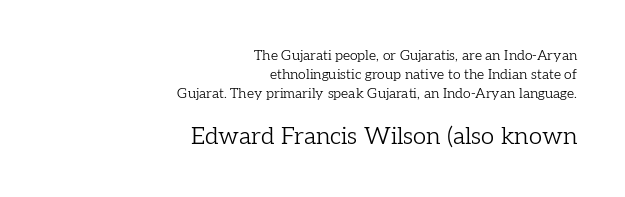
Q: Is the text bold? A: No.
Q: Is the text italic (slanted)? A: No, it is upright.
Q: Is the text underlined? A: No.
Q: How is the paragraph aligned? A: Right-aligned.
Q: Is the spacing between letters normal or unusually wide? A: Normal.
Q: Is the spacing between lines tight, normal or loose? A: Normal.
Q: Which block of text is set in a larger size, the first (top) or the second (bottom)? A: The second (bottom) one.
